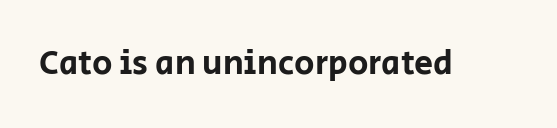
Typographically, this falls in the sans-serif category. Glyph-to-glyph distance matches everyday printed text. Quick note: not italic, upright. The zone under the glyphs is completely vacant.
